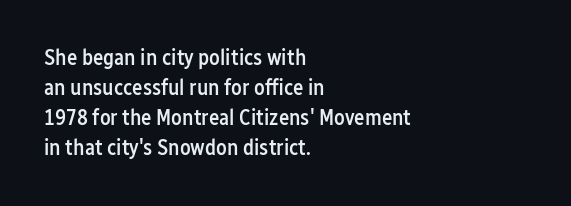
The image shows 22 px text type, upright; set left-aligned, normal line spacing (1.37x), normal letter spacing, not underlined.
